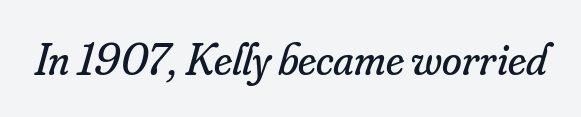
{"serif": "yes", "italic": "yes", "lean": "right", "slant_degrees": 16, "bold": "no", "weight": "regular", "width": "normal", "stroke_contrast": "low", "x_height": "small", "monospaced": "no", "underline": "no", "letter_spacing": "normal", "letter_spacing_em": 0.0, "glyph_px": 45}
